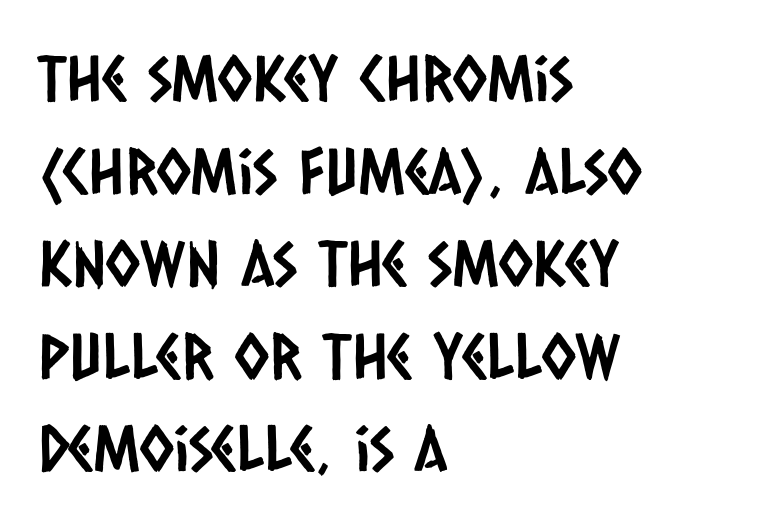
Q: Is the typeface a serif or a sans-serif typeface? A: Sans-serif.
Q: Is the text underlined? A: No.
Q: How is the paragraph aligned? A: Left-aligned.
Q: Is the spacing between letters normal or unusually wide? A: Normal.
Q: Is the spacing between lines tight, normal or loose? A: Normal.
Q: Width (condensed, normal, or wide)? A: Condensed.
Q: Stroke contrast? A: Low.
Q: x-height? A: Large.
Q: Monospaced? A: No.
